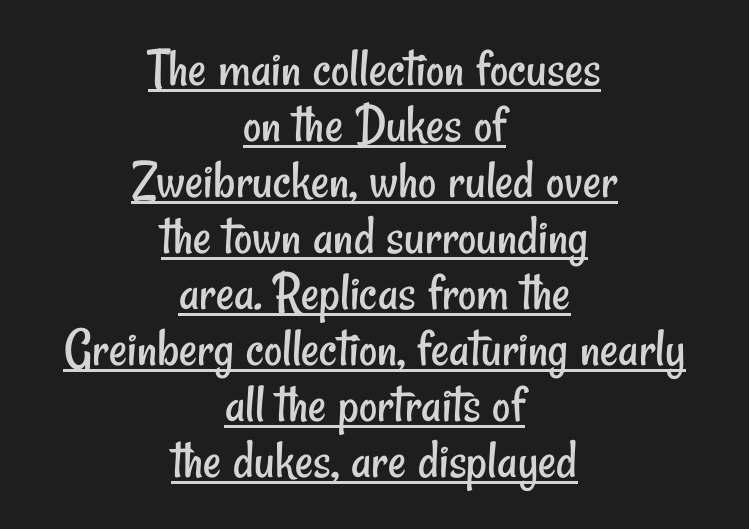
The image shows 56 px regular-weight, condensed sans-serif type; set centered, tight line spacing (1.0x), normal letter spacing, underlined; low stroke contrast and a small x-height.
